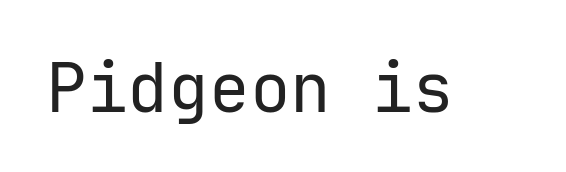
The typeface chosen for these lines omits serifs. The axis of the letterforms is exactly vertical. The string is rendered with underlining switched off. These lines keep a tight, regular rhythm from letter to letter. Weight: not bold — regular or lighter.
